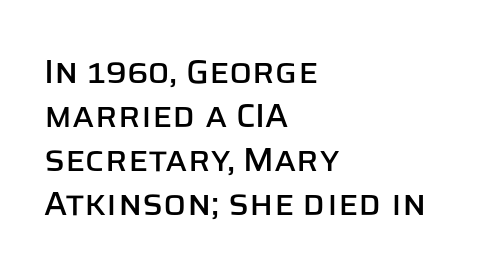
Q: Is the text italic (slanted)? A: No, it is upright.
Q: Is the typeface a serif or a sans-serif typeface? A: Sans-serif.
Q: Is the text underlined? A: No.
Q: How is the paragraph aligned? A: Left-aligned.
Q: Is the spacing between letters normal or unusually wide? A: Normal.
Q: Is the spacing between lines tight, normal or loose? A: Normal.
Q: Width (condensed, normal, or wide)? A: Normal.
Q: Stroke contrast? A: Low.
Q: x-height? A: Large.
Q: Monospaced? A: No.
